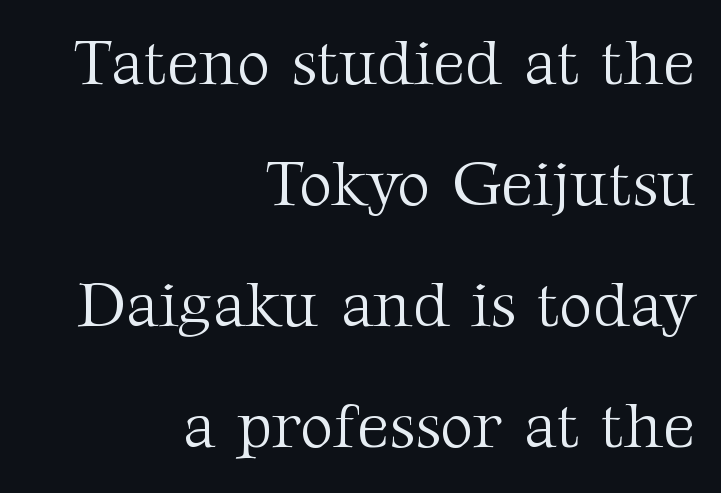
Ink coverage per letter is moderate at most. Letter spacing: default. Layout note: lines flush right. Do the characters align in a grid? No, the font is proportional. Words float on clear page, feet unadorned. You can tell it's not italic because the verticals are truly vertical.
